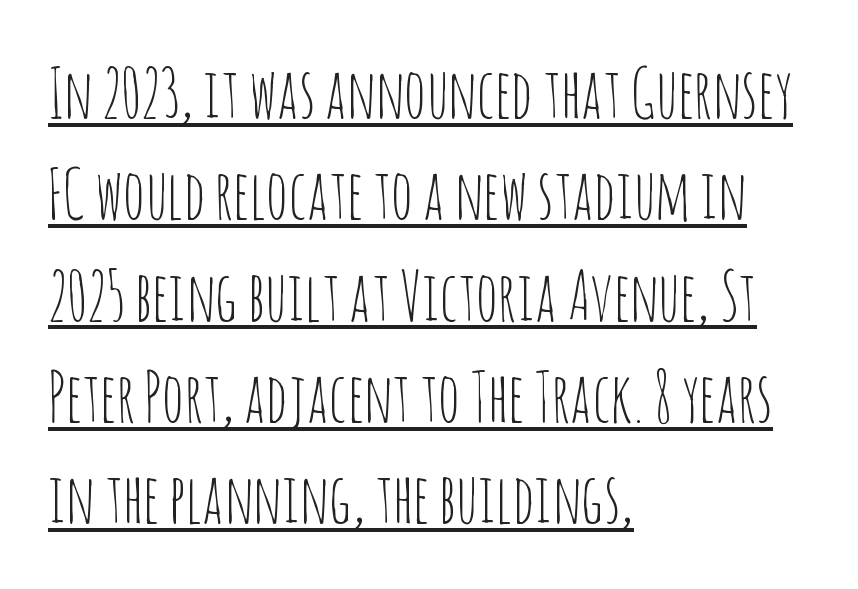
{"serif": "no", "italic": "no", "bold": "no", "weight": "thin", "width": "condensed", "stroke_contrast": "low", "x_height": "large", "monospaced": "no", "underline": "yes", "align": "left", "line_spacing": "normal", "line_spacing_ratio": 1.49, "letter_spacing": "normal", "letter_spacing_em": 0.0, "glyph_px": 68}
